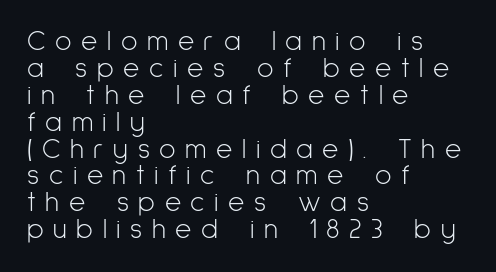
No feet cap the strokes, marking this as sans-serif type. Weight: in the light-to-regular range. Reading down the column, the eye jumps only a short way to each next line. Think of a printed novel: that variable character pitch is what you see here. Characters remain perfectly vertical along every line.
